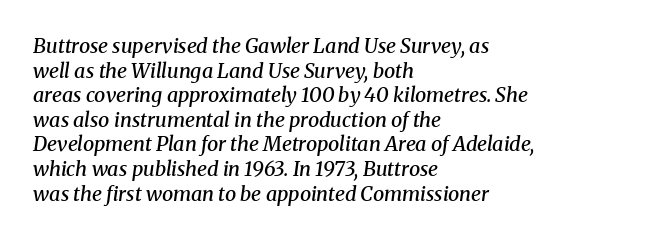
The image shows 20 px text type, italic (leaning right); set left-aligned, line spacing 1.23x, normal letter spacing, not underlined.
